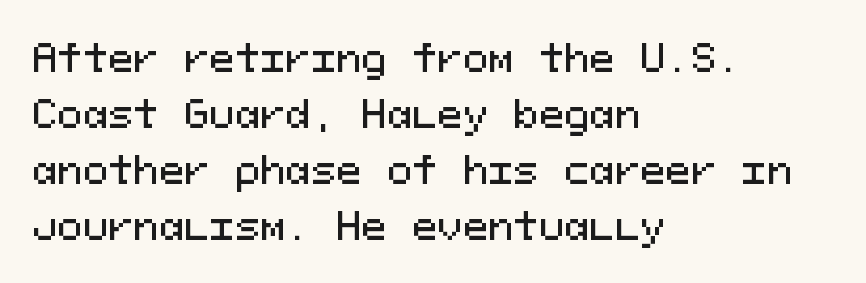
Q: Is the text italic (slanted)? A: No, it is upright.
Q: Is the typeface a serif or a sans-serif typeface? A: Sans-serif.
Q: Is the text underlined? A: No.
Q: How is the paragraph aligned? A: Left-aligned.
Q: Is the spacing between letters normal or unusually wide? A: Normal.
Q: Is the spacing between lines tight, normal or loose? A: Normal.
Q: Width (condensed, normal, or wide)? A: Normal.
Q: Stroke contrast? A: Medium.
Q: x-height? A: Medium.
Q: Monospaced? A: Yes.
